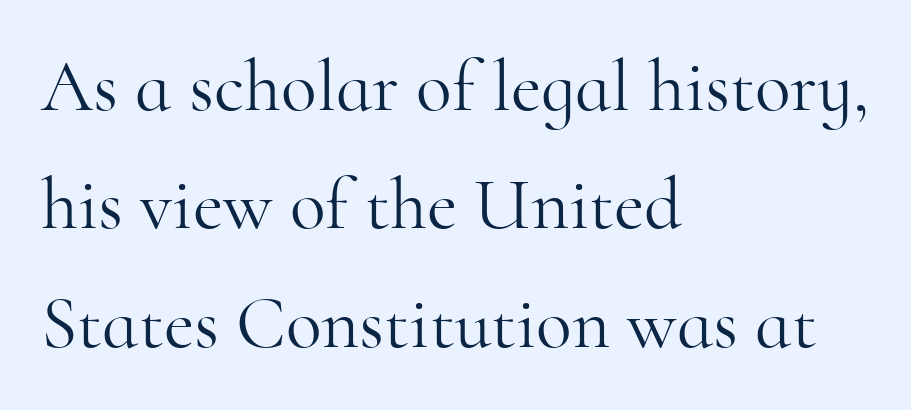
The image shows 74 px light serif type, upright; set left-aligned, normal line spacing (1.6x), normal letter spacing, not underlined; high stroke contrast and a small x-height.
